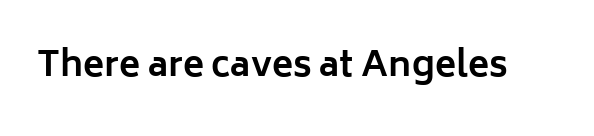
The image shows 35 px bold sans-serif type, upright; set normal letter spacing, not underlined; low stroke contrast and a medium x-height.
